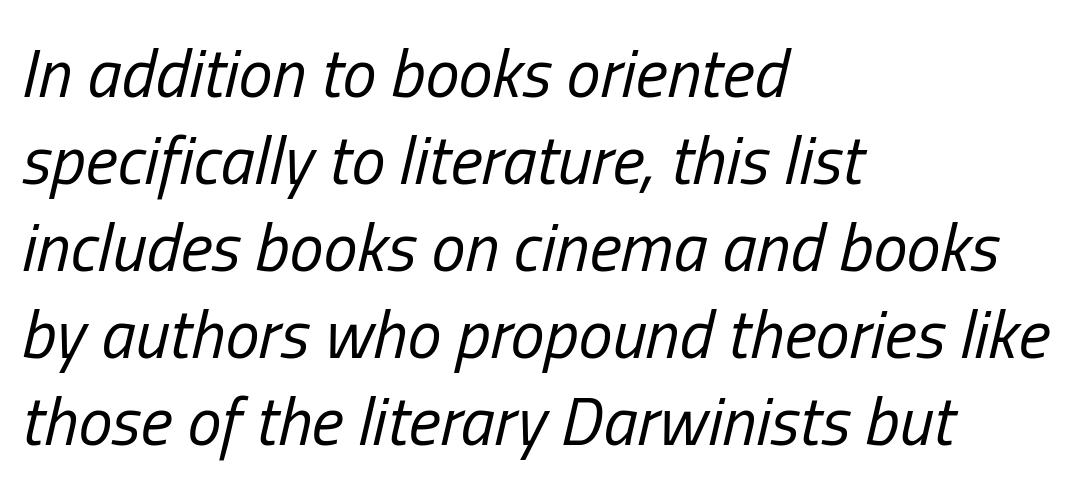
{"italic": "yes", "lean": "right", "slant_degrees": 13, "bold": "no", "weight": "regular", "width": "condensed", "stroke_contrast": "low", "x_height": "medium", "monospaced": "no", "underline": "no", "align": "left", "line_spacing": "normal", "line_spacing_ratio": 1.28, "letter_spacing": "normal", "letter_spacing_em": 0.0, "glyph_px": 68}
